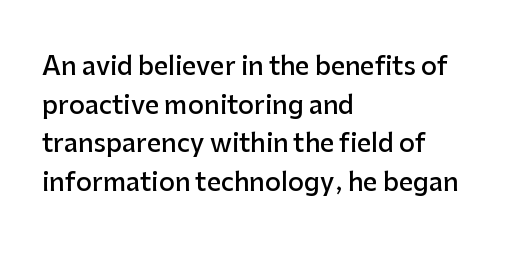
Quick note: underline off. The passage is arranged the way most books set body copy — flush left. Quick note: interline space is typical. Posture: vertical. The letters sit at their default tracking, neither squeezed nor spread.
